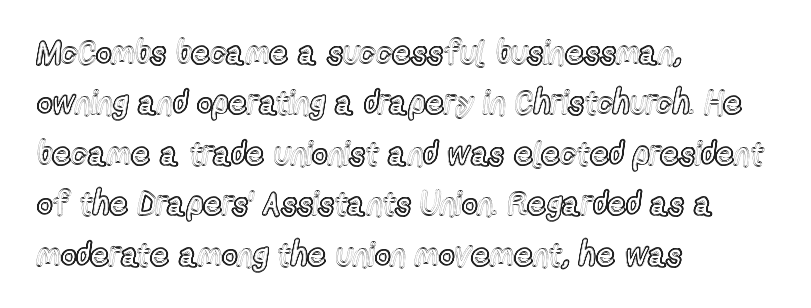
Q: Is the text italic (slanted)? A: Yes.
Q: Is the text underlined? A: No.
Q: How is the paragraph aligned? A: Left-aligned.
Q: Is the spacing between letters normal or unusually wide? A: Normal.
Q: Is the spacing between lines tight, normal or loose? A: Normal.
Q: Width (condensed, normal, or wide)? A: Condensed.
Q: x-height? A: Medium.
Q: Monospaced? A: No.
